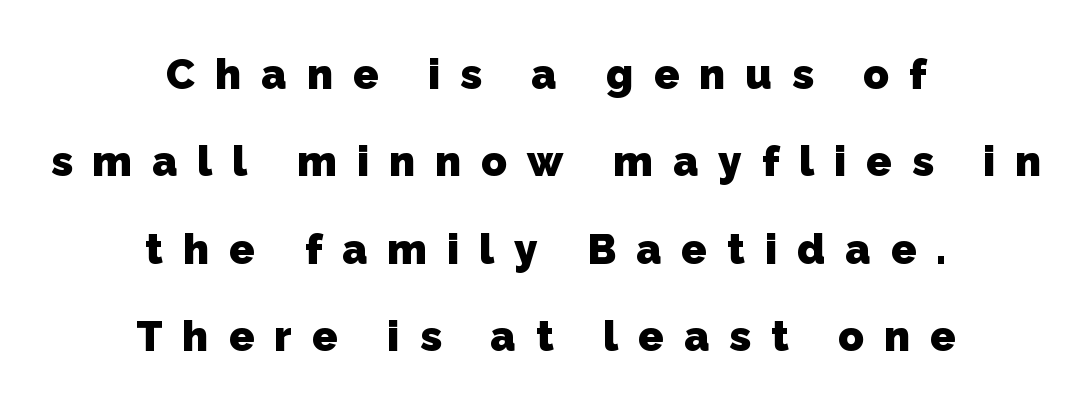
{"serif": "no", "bold": "yes", "weight": "heavy", "width": "normal", "stroke_contrast": "low", "x_height": "medium", "monospaced": "no", "underline": "no", "align": "center", "line_spacing": "loose", "line_spacing_ratio": 2.08, "letter_spacing": "wide", "letter_spacing_em": 0.48, "glyph_px": 42}
